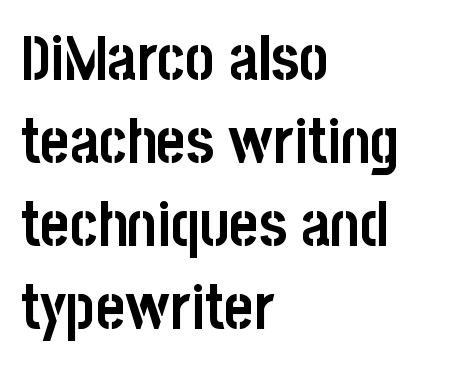
Type style note: lacks serifs. Unlike italic type, these characters show no tilt at all. The rag falls on the right side of this text block. The letterforms sit shoulder to shoulder at normal distance. These lines are rendered in a variable-pitch font.
